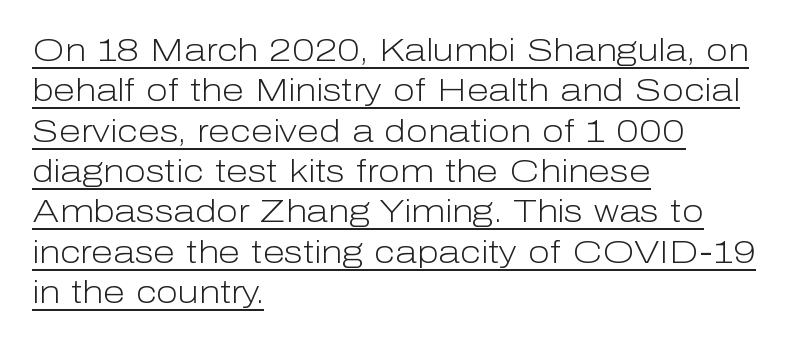
The image shows 32 px light sans-serif type, upright; set left-aligned, normal line spacing (1.26x), normal letter spacing, underlined; low stroke contrast and a medium x-height.
